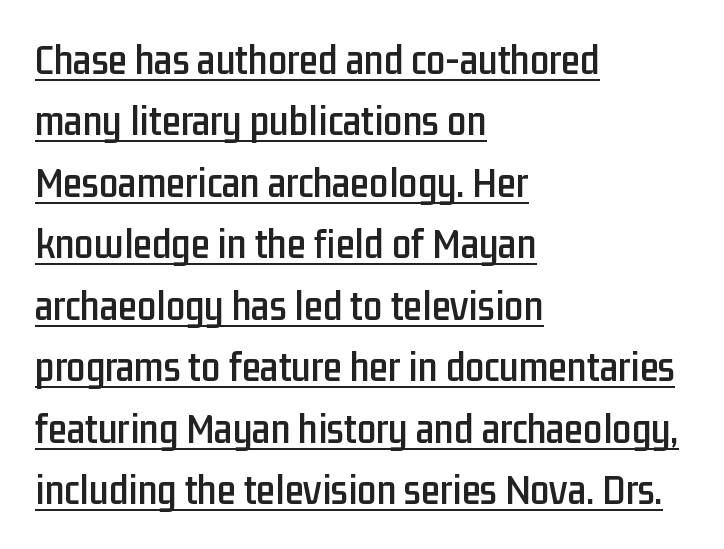
Q: Is the text italic (slanted)? A: No, it is upright.
Q: Is the typeface a serif or a sans-serif typeface? A: Sans-serif.
Q: Is the text underlined? A: Yes.
Q: How is the paragraph aligned? A: Left-aligned.
Q: Is the spacing between letters normal or unusually wide? A: Normal.
Q: Is the spacing between lines tight, normal or loose? A: Normal.
Q: Width (condensed, normal, or wide)? A: Condensed.
Q: Stroke contrast? A: Low.
Q: x-height? A: Medium.
Q: Monospaced? A: No.
